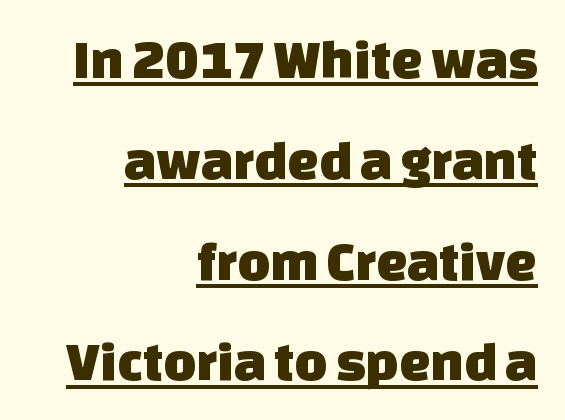
Q: Is the typeface a serif or a sans-serif typeface? A: Sans-serif.
Q: Is the text underlined? A: Yes.
Q: How is the paragraph aligned? A: Right-aligned.
Q: Is the spacing between letters normal or unusually wide? A: Normal.
Q: Width (condensed, normal, or wide)? A: Normal.
Q: Stroke contrast? A: Low.
Q: x-height? A: Large.
Q: Monospaced? A: No.
